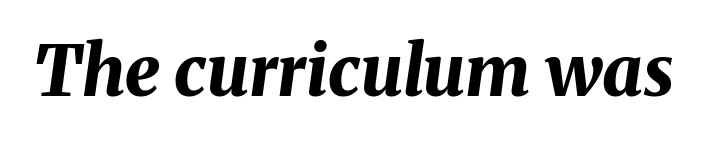
Q: Is the text bold? A: Yes.
Q: Is the text italic (slanted)? A: Yes, it leans right by about 8 degrees.
Q: Is the text underlined? A: No.
Q: Is the spacing between letters normal or unusually wide? A: Normal.
Q: Width (condensed, normal, or wide)? A: Normal.
Q: Stroke contrast? A: Medium.
Q: x-height? A: Medium.
Q: Monospaced? A: No.
